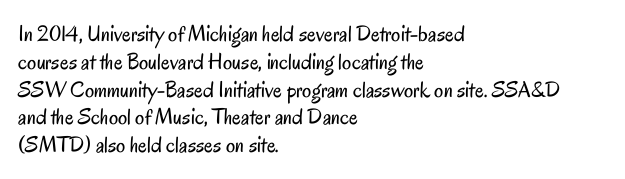
{"italic": "no", "bold": "no", "underline": "no", "align": "left", "line_spacing_ratio": 1.21, "letter_spacing": "normal", "letter_spacing_em": 0.0, "glyph_px": 23}
